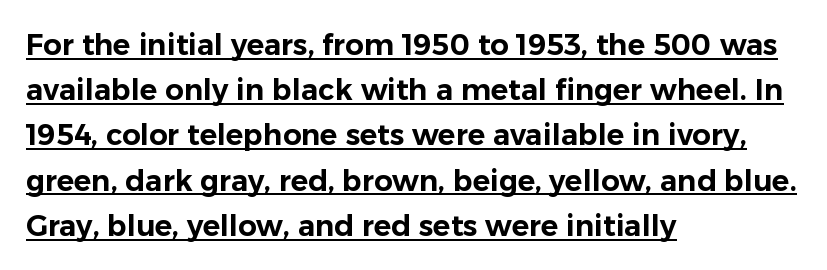
{"serif": "no", "italic": "no", "width": "normal", "stroke_contrast": "low", "x_height": "medium", "monospaced": "no", "underline": "yes", "align": "left", "line_spacing": "normal", "line_spacing_ratio": 1.56, "letter_spacing": "normal", "letter_spacing_em": 0.0, "glyph_px": 29}
